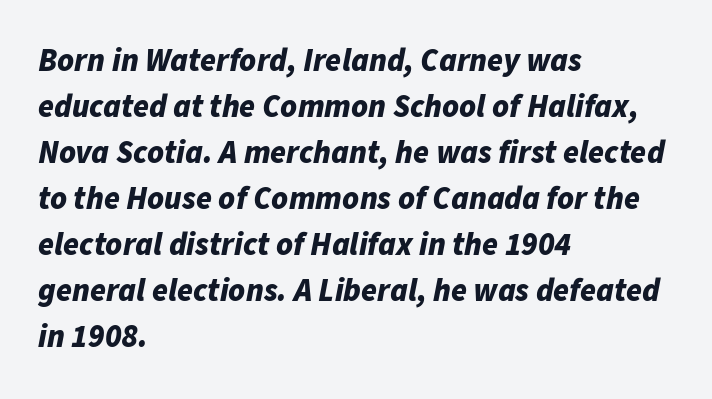
{"italic": "yes", "lean": "right", "slant_degrees": 11, "bold": "yes", "weight": "bold", "width": "normal", "stroke_contrast": "low", "x_height": "medium", "monospaced": "no", "underline": "no", "align": "left", "line_spacing": "normal", "line_spacing_ratio": 1.44, "letter_spacing": "normal", "letter_spacing_em": 0.0, "glyph_px": 32}
